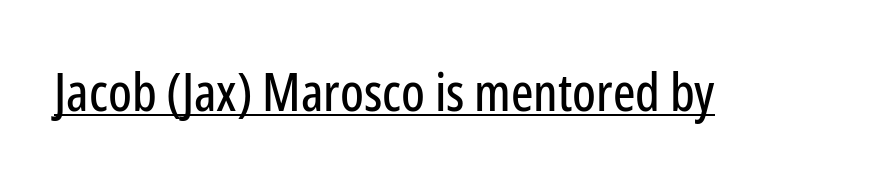
The sample's only ornament is a line tracing under the words. Typographically, this falls in the sans-serif category. Character widths vary here, with narrow letters taking less room than wide ones. What stands out about the letter spacing? Nothing — it is the standard amount. The lettering stays uniformly vertical, giving the passage a roman look.
